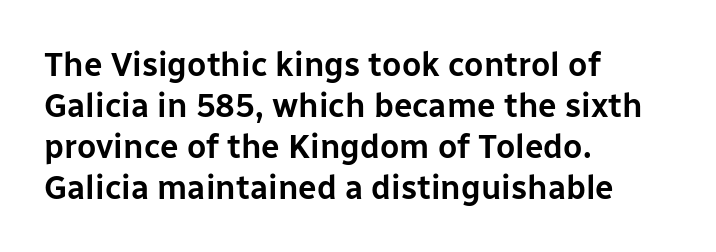
The glyphs in this specimen are sans serif. A typesetter would call this proportional, since set widths differ per character. Every character sits straight up, as roman type does. A student would call this left alignment; a typographer would say flush left, rag right.
